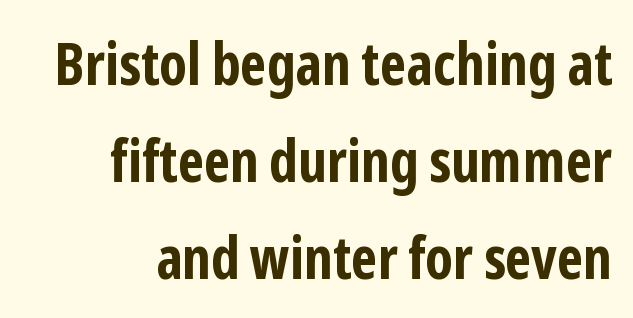
The image shows 59 px bold, condensed sans-serif type, upright; set right-aligned, normal line spacing (1.64x), normal letter spacing, not underlined; low stroke contrast and a medium x-height.
